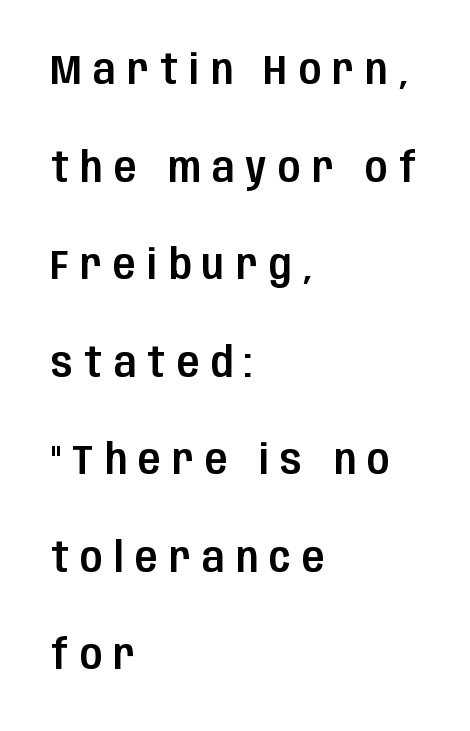
Nope, not italic — everything's standing straight. How are the letters spaced? Widely, with obvious added tracking. Caption: multi-line text, flush left, ragged right. Grotesque or geometric, the face here clearly has no serifs. Is this a fixed-width face? No — the glyphs have proportional, varying widths.
